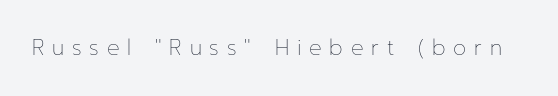
{"italic": "no", "bold": "no", "underline": "no", "letter_spacing": "wide", "letter_spacing_em": 0.37, "glyph_px": 21}
